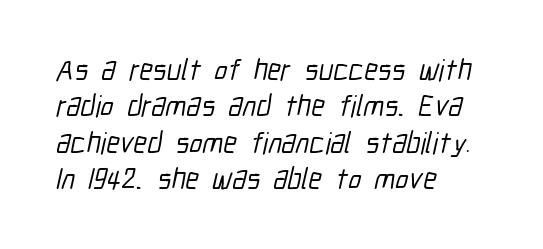
Q: Is the typeface a serif or a sans-serif typeface? A: Sans-serif.
Q: Is the text underlined? A: No.
Q: How is the paragraph aligned? A: Left-aligned.
Q: Is the spacing between letters normal or unusually wide? A: Normal.
Q: Width (condensed, normal, or wide)? A: Condensed.
Q: Stroke contrast? A: Low.
Q: x-height? A: Medium.
Q: Monospaced? A: No.
